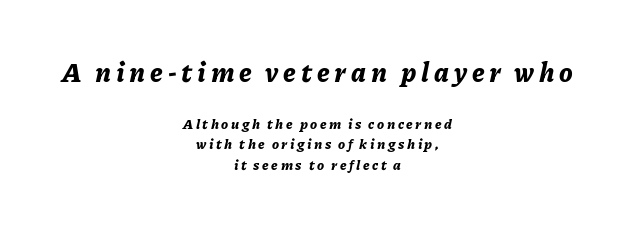
Does the bottom block carry the larger type? No, the top block does. Both edges are ragged and mirror each other, which tells us the setting is centered. The lines sit at an ordinary, default distance from one another. In terms of weight, the rendering is a true, heavy bold.
